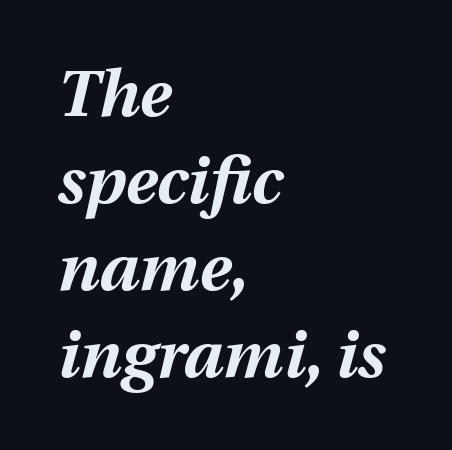
Q: Is the text bold? A: Yes.
Q: Is the text italic (slanted)? A: Yes, it leans right by about 12 degrees.
Q: Is the text underlined? A: No.
Q: How is the paragraph aligned? A: Left-aligned.
Q: Is the spacing between letters normal or unusually wide? A: Normal.
Q: Is the spacing between lines tight, normal or loose? A: Normal.
Q: Width (condensed, normal, or wide)? A: Normal.
Q: Stroke contrast? A: Medium.
Q: x-height? A: Medium.
Q: Monospaced? A: No.
